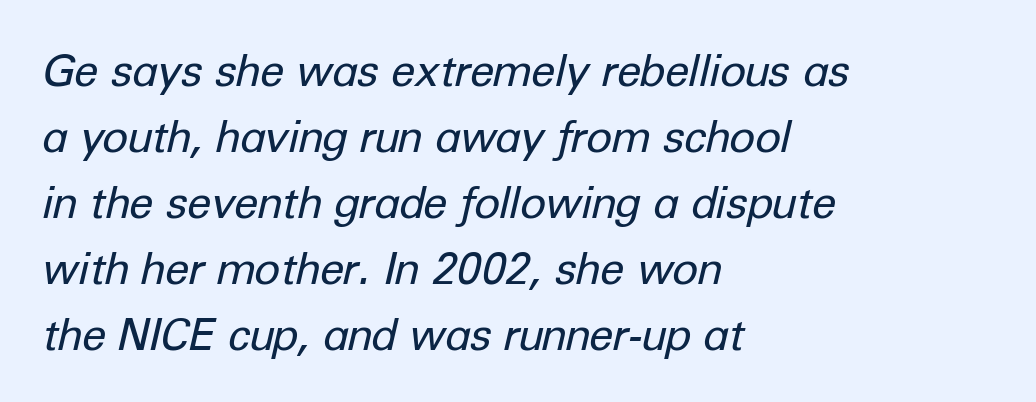
{"italic": "yes", "lean": "right", "slant_degrees": 12, "bold": "no", "weight": "regular", "width": "normal", "stroke_contrast": "low", "x_height": "medium", "monospaced": "no", "underline": "no", "align": "left", "line_spacing": "normal", "line_spacing_ratio": 1.5, "letter_spacing": "normal", "letter_spacing_em": 0.0, "glyph_px": 44}
